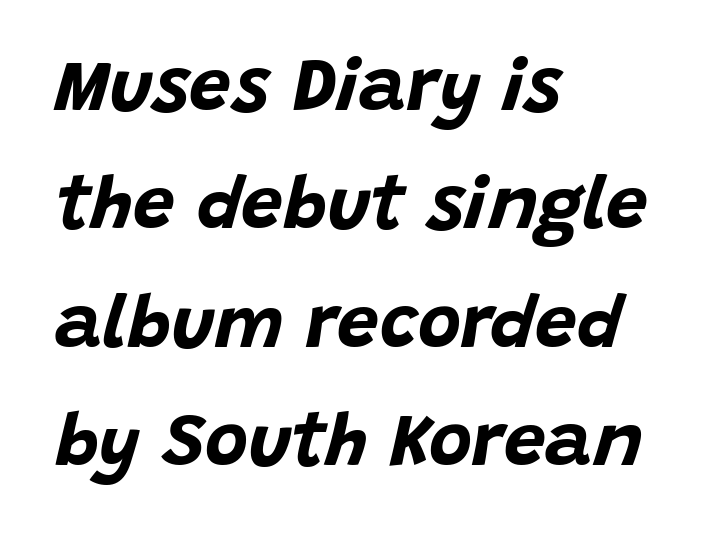
{"italic": "yes", "lean": "right", "slant_degrees": 15, "bold": "yes", "weight": "bold", "width": "normal", "stroke_contrast": "low", "x_height": "large", "monospaced": "no", "underline": "no", "align": "left", "line_spacing": "normal", "line_spacing_ratio": 1.6, "letter_spacing": "normal", "letter_spacing_em": 0.0, "glyph_px": 74}
